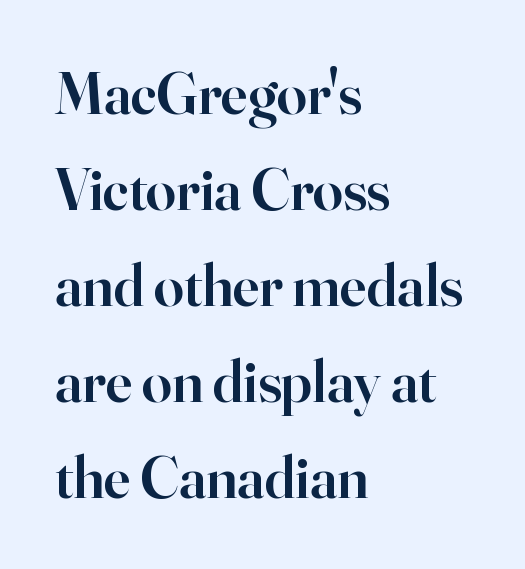
The image shows 60 px semibold serif type, upright; set left-aligned, normal line spacing (1.6x), normal letter spacing, not underlined; high stroke contrast and a small x-height.
